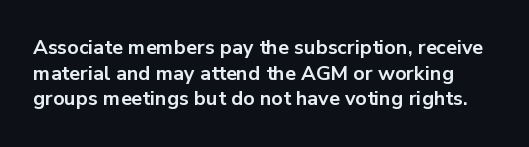
Q: Is the text bold? A: Yes.
Q: Is the text italic (slanted)? A: No, it is upright.
Q: Is the text underlined? A: No.
Q: Is the spacing between letters normal or unusually wide? A: Normal.
Q: Is the spacing between lines tight, normal or loose? A: Normal.
